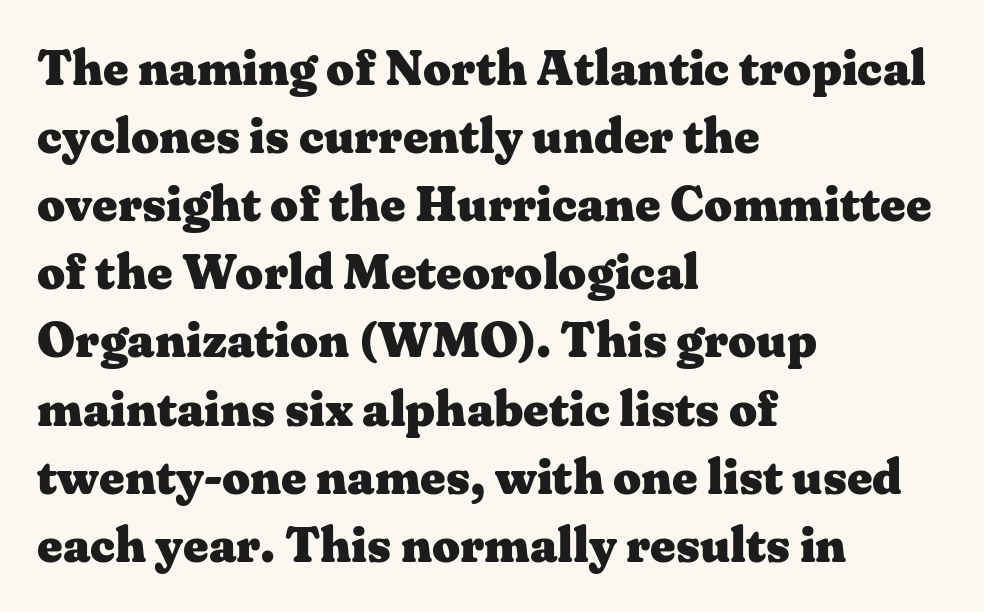
Rule under the text: the space is simply empty. Spacing between characters is what you'd get straight out of the box. Yep, those are serifs on the letters. The paragraph shown leans on its left margin. Does the lettering tilt? It doesn't — this is upright. Varying glyph widths throughout — classic text-font behaviour.
